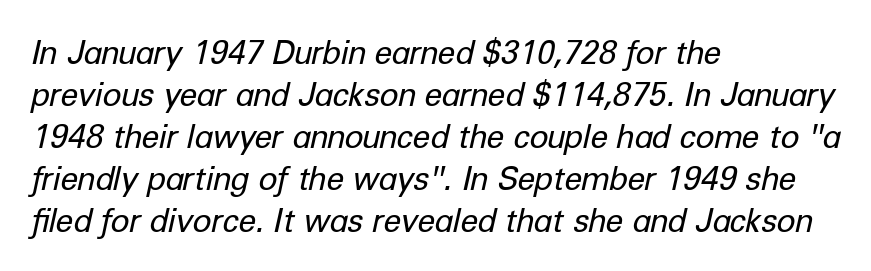
Q: Is the text bold? A: No.
Q: Is the text italic (slanted)? A: Yes, it leans right by about 12 degrees.
Q: Is the text underlined? A: No.
Q: How is the paragraph aligned? A: Left-aligned.
Q: Is the spacing between letters normal or unusually wide? A: Normal.
Q: Is the spacing between lines tight, normal or loose? A: Normal.
Q: Width (condensed, normal, or wide)? A: Normal.
Q: Stroke contrast? A: Low.
Q: x-height? A: Medium.
Q: Monospaced? A: No.
